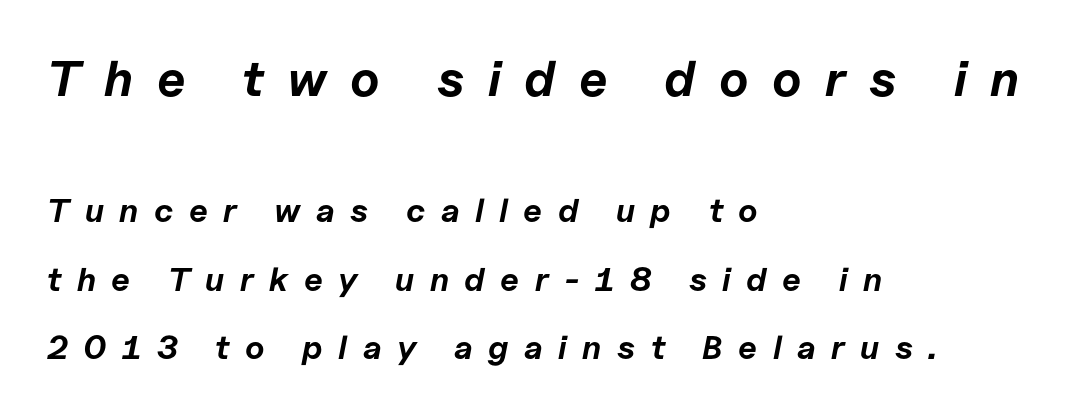
{"italic": "yes", "lean": "right", "slant_degrees": 11, "bold": "yes", "weight": "bold", "width": "normal", "stroke_contrast": "low", "x_height": "medium", "monospaced": "no", "underline": "no", "align": "left", "line_spacing": "loose", "line_spacing_ratio": 2.07, "letter_spacing": "wide", "letter_spacing_em": 0.47, "larger_block": "first", "size_ratio": 1.52, "glyph_px": 50}
